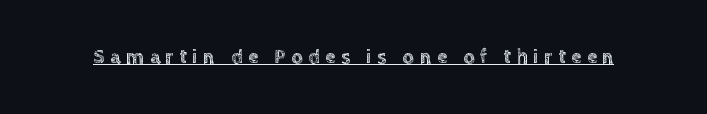
Q: Is the text italic (slanted)? A: No, it is upright.
Q: Is the text underlined? A: Yes.
Q: Is the spacing between letters normal or unusually wide? A: Unusually wide.
